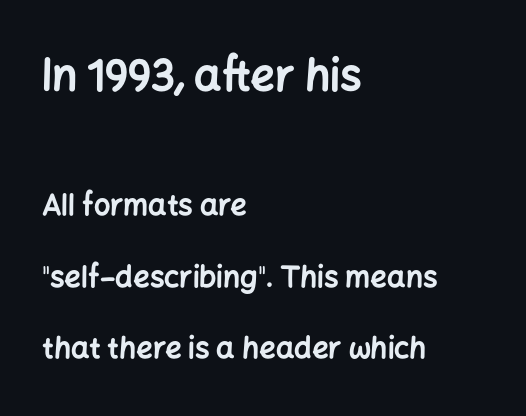
Q: Is the text bold? A: Yes.
Q: Is the text italic (slanted)? A: No, it is upright.
Q: Is the typeface a serif or a sans-serif typeface? A: Sans-serif.
Q: Is the text underlined? A: No.
Q: How is the paragraph aligned? A: Left-aligned.
Q: Is the spacing between letters normal or unusually wide? A: Normal.
Q: Is the spacing between lines tight, normal or loose? A: Loose.
Q: Which block of text is set in a larger size, the first (top) or the second (bottom)? A: The first (top) one.
Q: Width (condensed, normal, or wide)? A: Normal.
Q: Stroke contrast? A: Low.
Q: x-height? A: Medium.
Q: Monospaced? A: No.
